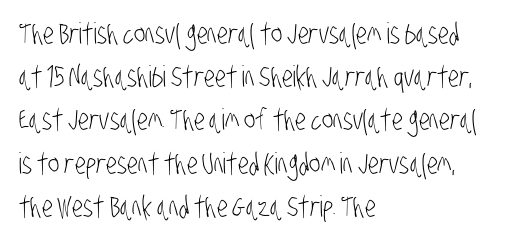
The image shows 29 px light, condensed sans-serif type; set left-aligned, normal line spacing (1.49x), normal letter spacing, not underlined; low stroke contrast and a large x-height.
